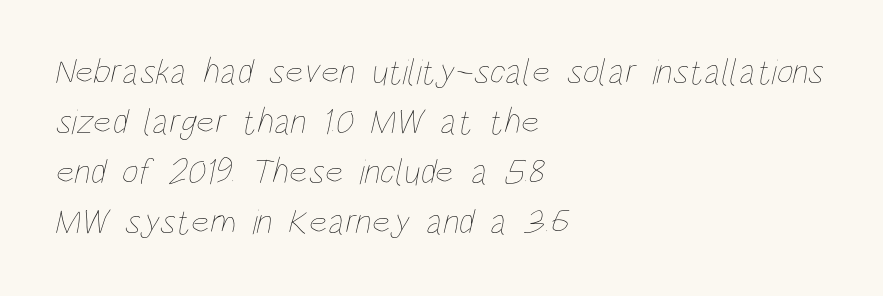
The image shows 36 px thin, condensed type; set left-aligned, normal line spacing (1.39x), normal letter spacing, not underlined; low stroke contrast and a large x-height.
